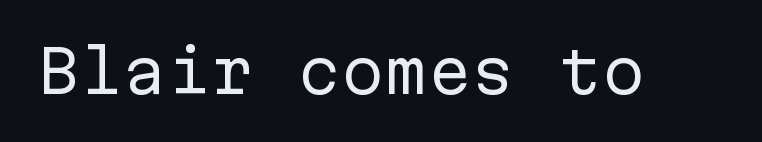
{"serif": "no", "italic": "no", "bold": "no", "weight": "regular", "width": "normal", "stroke_contrast": "low", "x_height": "medium", "monospaced": "yes", "underline": "no", "letter_spacing": "normal", "letter_spacing_em": 0.0, "glyph_px": 58}
